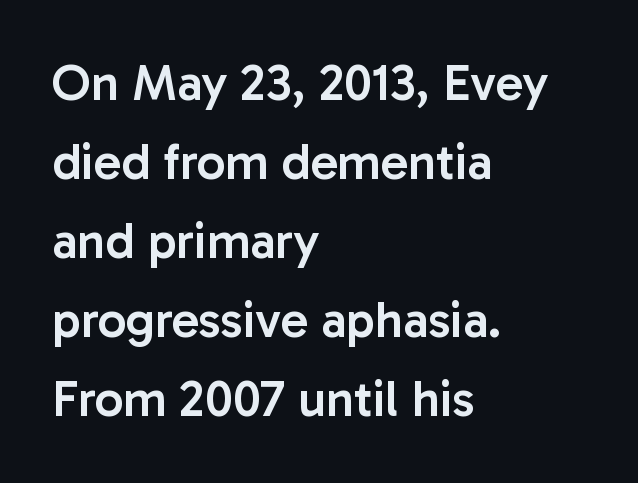
The image shows 51 px semibold sans-serif type, upright; set left-aligned, normal line spacing (1.55x), normal letter spacing, not underlined; low stroke contrast and a medium x-height.
